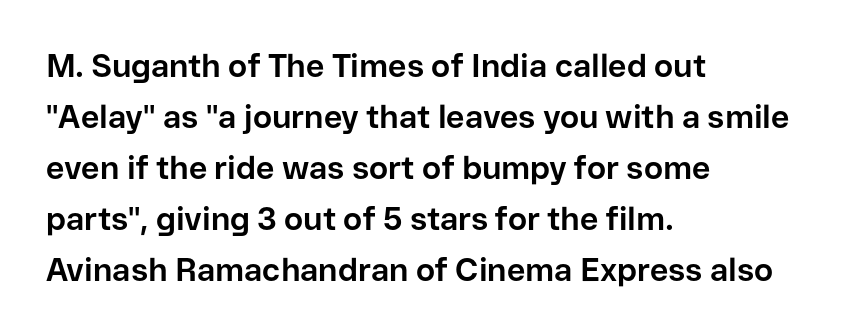
Q: Is the text bold? A: Yes.
Q: Is the text italic (slanted)? A: No, it is upright.
Q: Is the typeface a serif or a sans-serif typeface? A: Sans-serif.
Q: Is the text underlined? A: No.
Q: How is the paragraph aligned? A: Left-aligned.
Q: Is the spacing between letters normal or unusually wide? A: Normal.
Q: Is the spacing between lines tight, normal or loose? A: Normal.
Q: Width (condensed, normal, or wide)? A: Normal.
Q: Stroke contrast? A: Low.
Q: x-height? A: Medium.
Q: Monospaced? A: No.
